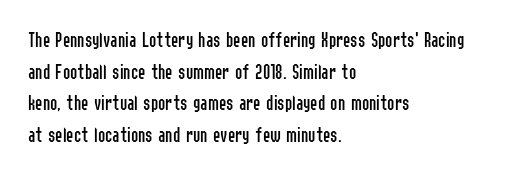
Q: Is the text bold? A: No.
Q: Is the text italic (slanted)? A: No, it is upright.
Q: Is the text underlined? A: No.
Q: How is the paragraph aligned? A: Left-aligned.
Q: Is the spacing between letters normal or unusually wide? A: Normal.
Q: Is the spacing between lines tight, normal or loose? A: Normal.
